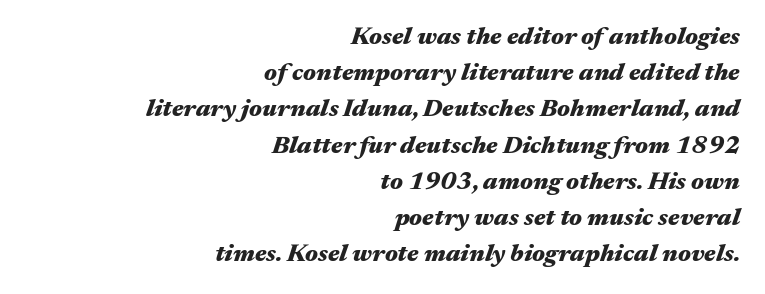
Q: Is the text bold? A: Yes.
Q: Is the text italic (slanted)? A: Yes, it leans right by about 17 degrees.
Q: Is the text underlined? A: No.
Q: How is the paragraph aligned? A: Right-aligned.
Q: Is the spacing between letters normal or unusually wide? A: Normal.
Q: Is the spacing between lines tight, normal or loose? A: Normal.
